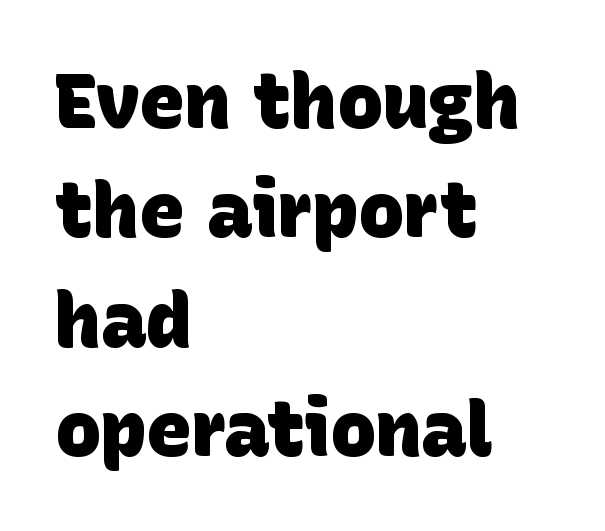
In terms of weight, the rendering is a true, heavy bold. The type family on display is of the sans-serif kind. Does the leading feel generous? No, just average. This rendering features lettering with no underline. The compositor pushed each line to the left boundary.
